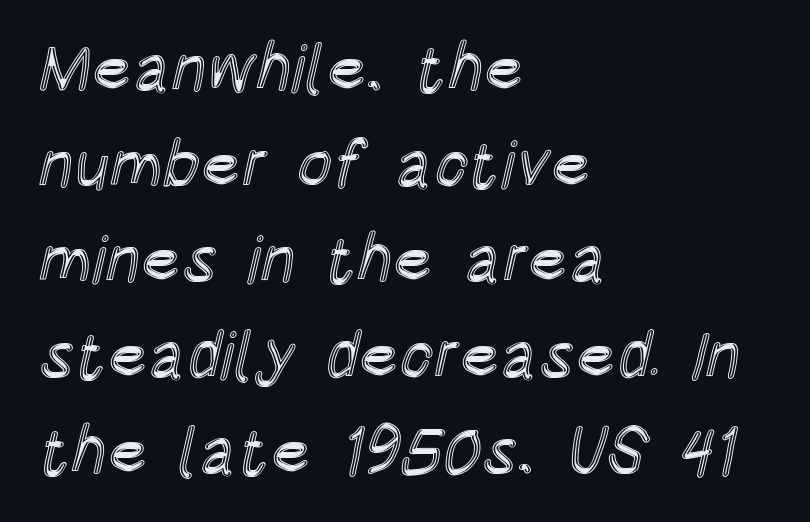
Proportional: the letters do not fall into vertical columns. Every row of glyphs begins at an identical x-position on the left. Has an underline been added? It has not. The horizontal fit of the characters is conventional and even.
